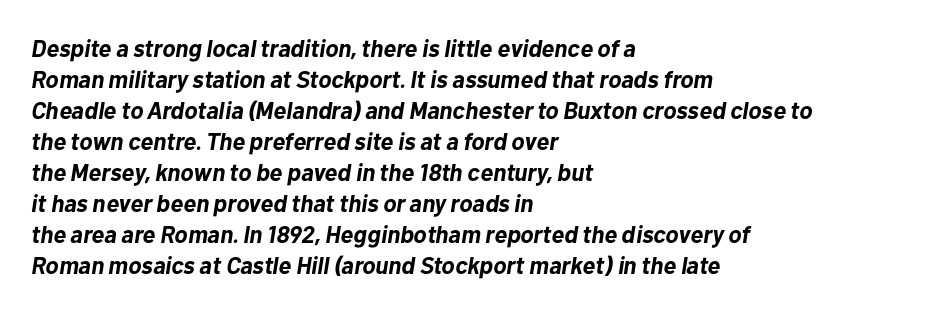
Italic: yes, the glyphs are oblique. Compared with typical body copy, the letter spacing here is the same. Only glyphs here, with clear space below each row. A full-strength bold gives these letters their thick strokes. Regarding leading, the lines here are spaced in the standard way.
